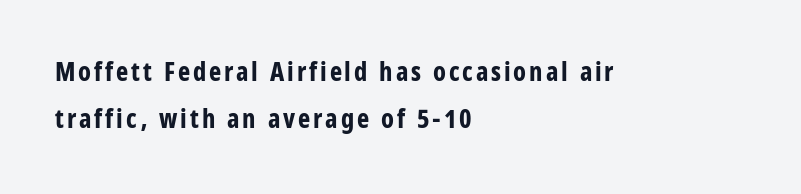
{"italic": "no", "bold": "yes", "underline": "no", "align": "left", "line_spacing_ratio": 1.82, "glyph_px": 26}
